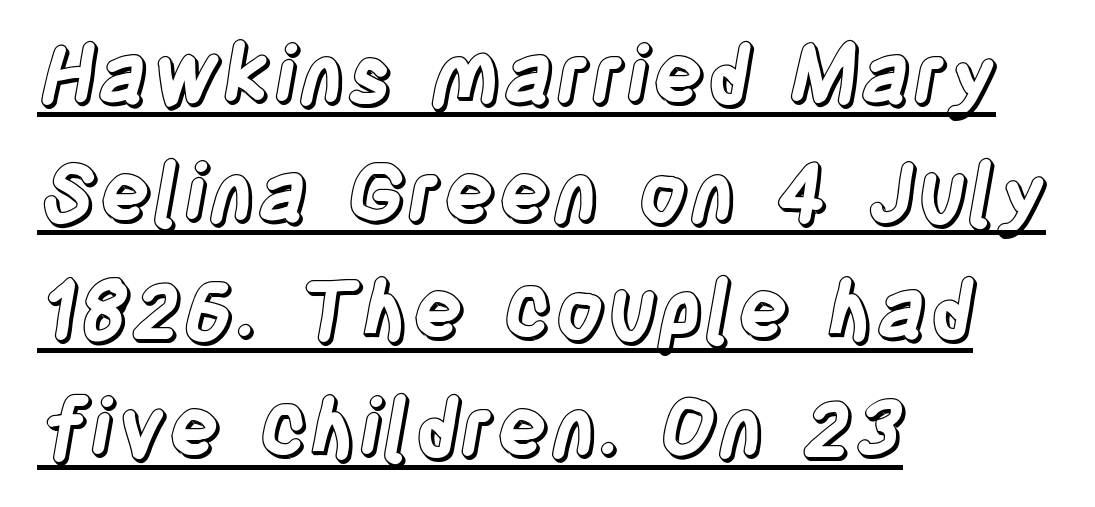
The image shows 80 px condensed type; set left-aligned, normal line spacing (1.47x), normal letter spacing, underlined; a large x-height.
